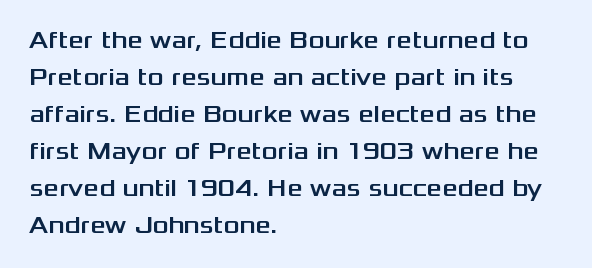
{"italic": "no", "underline": "no", "align": "left", "line_spacing": "normal", "line_spacing_ratio": 1.54, "letter_spacing": "normal", "letter_spacing_em": 0.0, "glyph_px": 24}
